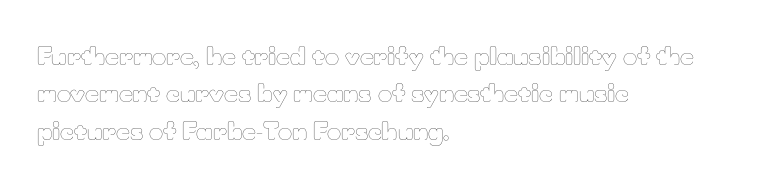
{"italic": "no", "bold": "no", "underline": "no", "align": "left", "line_spacing": "normal", "line_spacing_ratio": 1.56, "letter_spacing": "normal", "letter_spacing_em": 0.0, "glyph_px": 24}
